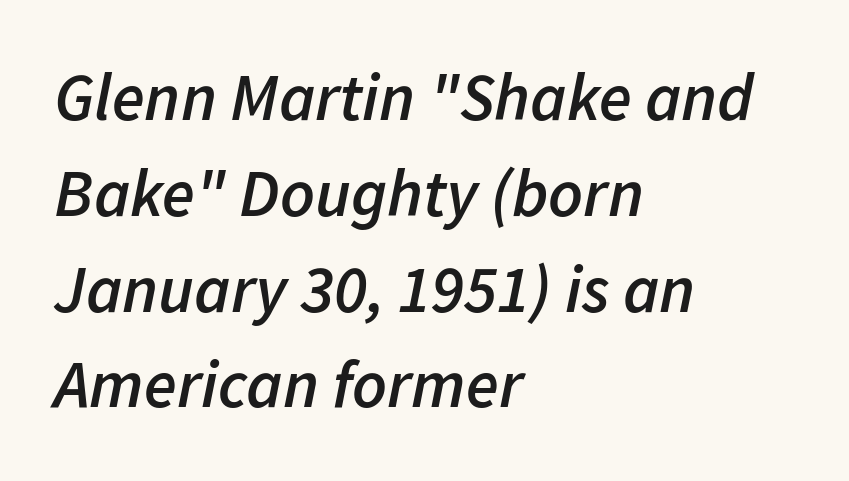
The letterforms sit shoulder to shoulder at normal distance. Slanted lettering throughout. Teacher's note: observe the even left margin — that is flush-left alignment. You could not count columns in this text — the font is proportionally spaced. These lines sit exactly where default settings would place them. The strokes are fattened partway — semibold, not bold.
